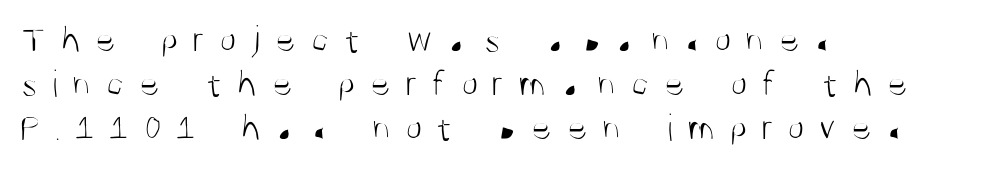
Q: Is the text bold? A: No.
Q: Is the text italic (slanted)? A: No, it is upright.
Q: Is the typeface a serif or a sans-serif typeface? A: Sans-serif.
Q: Is the text underlined? A: No.
Q: How is the paragraph aligned? A: Left-aligned.
Q: Is the spacing between letters normal or unusually wide? A: Unusually wide.
Q: Is the spacing between lines tight, normal or loose? A: Tight.
Q: Width (condensed, normal, or wide)? A: Condensed.
Q: Stroke contrast? A: Medium.
Q: x-height? A: Large.
Q: Monospaced? A: No.
